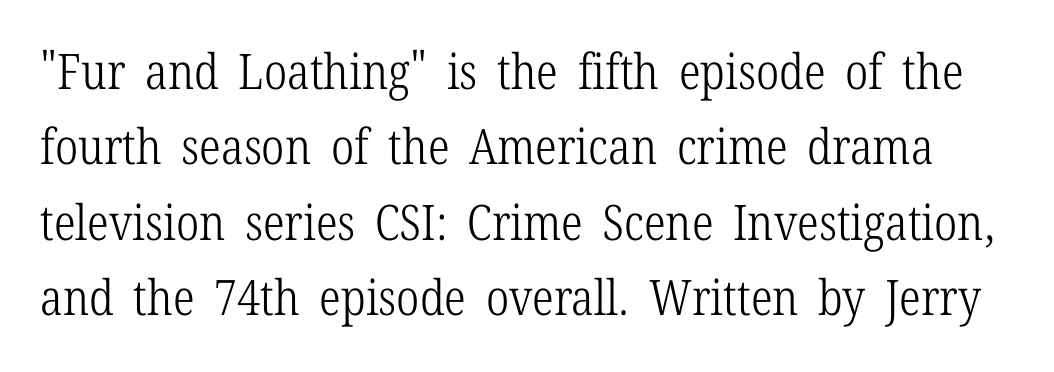
Q: Is the text bold? A: No.
Q: Is the text italic (slanted)? A: No, it is upright.
Q: Is the typeface a serif or a sans-serif typeface? A: Serif.
Q: Is the text underlined? A: No.
Q: Is the spacing between letters normal or unusually wide? A: Normal.
Q: Is the spacing between lines tight, normal or loose? A: Normal.
Q: Width (condensed, normal, or wide)? A: Condensed.
Q: Stroke contrast? A: Low.
Q: x-height? A: Medium.
Q: Monospaced? A: No.
